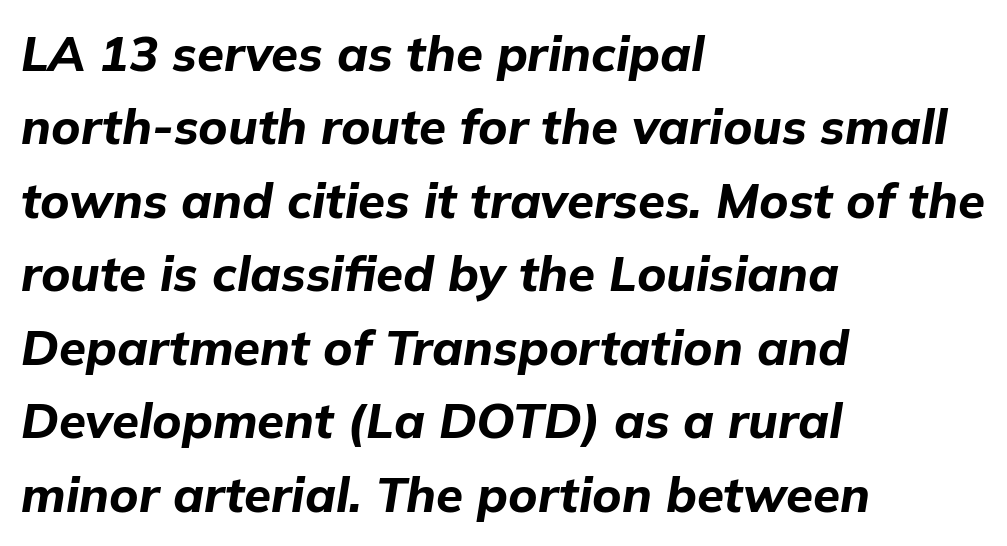
{"italic": "yes", "lean": "right", "slant_degrees": 9, "bold": "yes", "weight": "bold", "width": "normal", "stroke_contrast": "low", "x_height": "medium", "monospaced": "no", "underline": "no", "align": "left", "line_spacing": "normal", "line_spacing_ratio": 1.5, "letter_spacing": "normal", "letter_spacing_em": 0.0, "glyph_px": 49}
